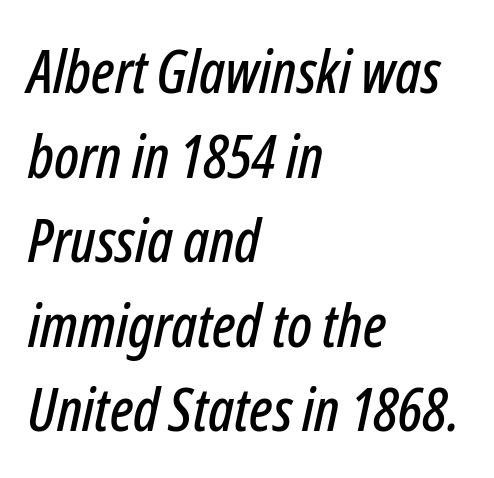
{"italic": "yes", "lean": "right", "slant_degrees": 12, "width": "condensed", "stroke_contrast": "low", "x_height": "medium", "monospaced": "no", "underline": "no", "align": "left", "line_spacing": "normal", "line_spacing_ratio": 1.41, "letter_spacing": "normal", "letter_spacing_em": 0.0, "glyph_px": 60}
